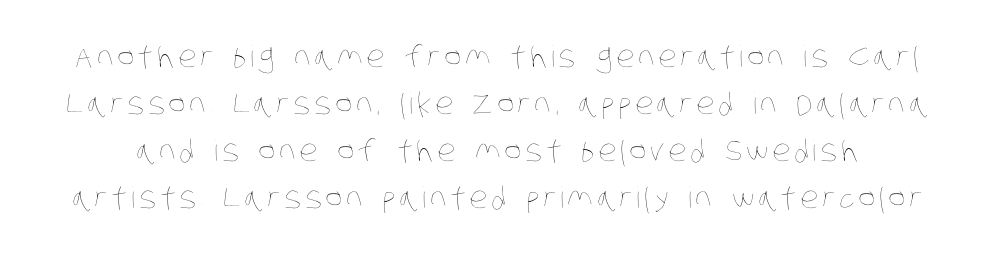
{"bold": "no", "weight": "thin", "width": "condensed", "stroke_contrast": "low", "x_height": "large", "monospaced": "no", "underline": "no", "line_spacing": "normal", "line_spacing_ratio": 1.62, "glyph_px": 29}
